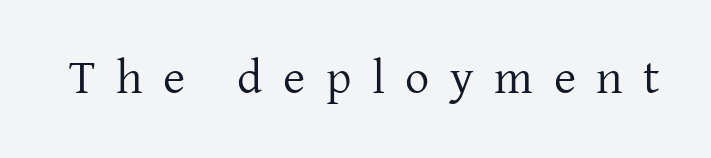
The image shows 48 px regular-weight serif type, upright; set unusually wide letter spacing (+0.43 em), not underlined; low stroke contrast and a medium x-height.
